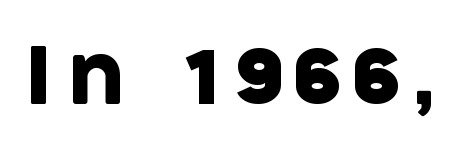
{"serif": "no", "italic": "no", "width": "normal", "stroke_contrast": "low", "x_height": "large", "monospaced": "no", "underline": "no", "glyph_px": 78}
